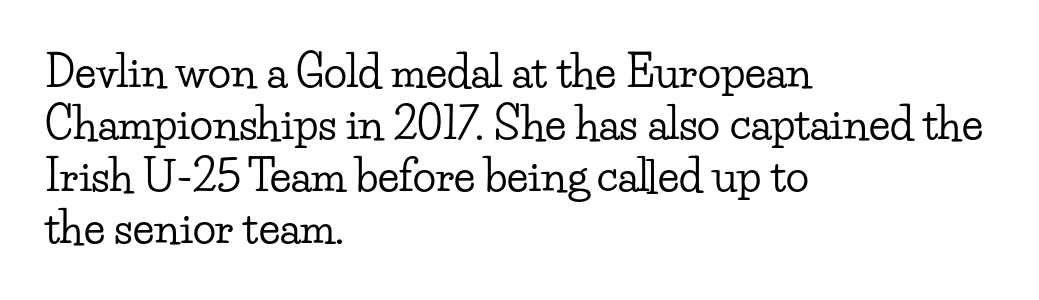
{"serif": "yes", "italic": "no", "width": "wide", "stroke_contrast": "low", "x_height": "small", "monospaced": "no", "underline": "no", "align": "left", "line_spacing_ratio": 1.21, "letter_spacing": "normal", "letter_spacing_em": 0.0, "glyph_px": 43}
